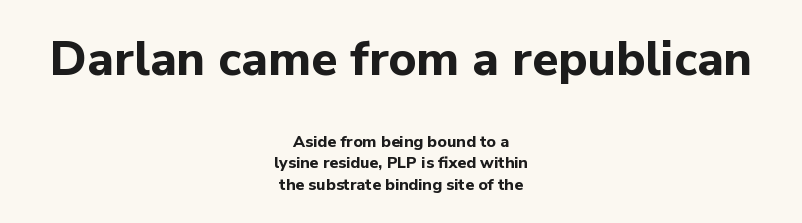
The image shows 48 px bold sans-serif type, upright; set centered, normal line spacing (1.36x), normal letter spacing, not underlined; the first (top) block is 3.0x larger; low stroke contrast and a medium x-height.
